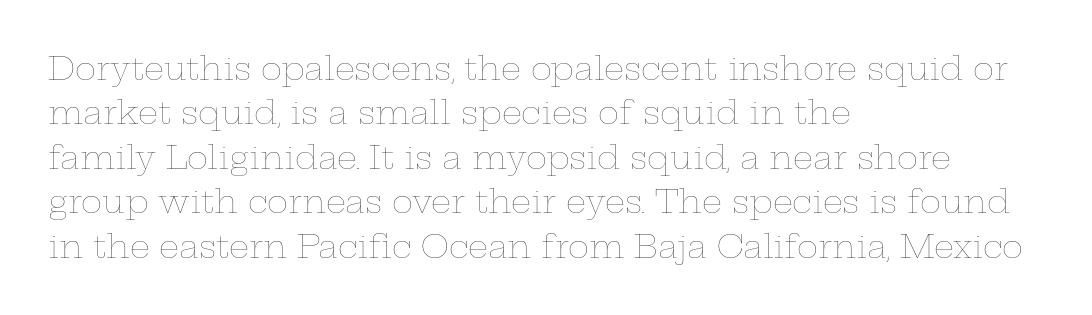
{"italic": "no", "bold": "no", "weight": "thin", "width": "wide", "stroke_contrast": "low", "x_height": "medium", "monospaced": "no", "underline": "no", "align": "left", "line_spacing": "normal", "line_spacing_ratio": 1.39, "letter_spacing": "normal", "letter_spacing_em": 0.0, "glyph_px": 32}
